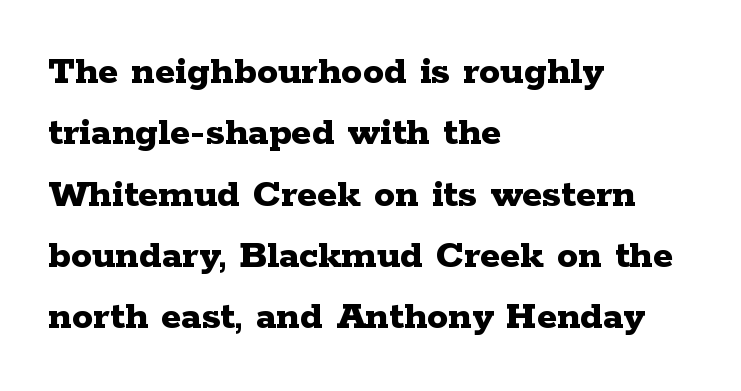
The image shows 42 px bold, wide serif type, upright; set left-aligned, normal line spacing (1.46x), normal letter spacing, not underlined; low stroke contrast and a medium x-height.
